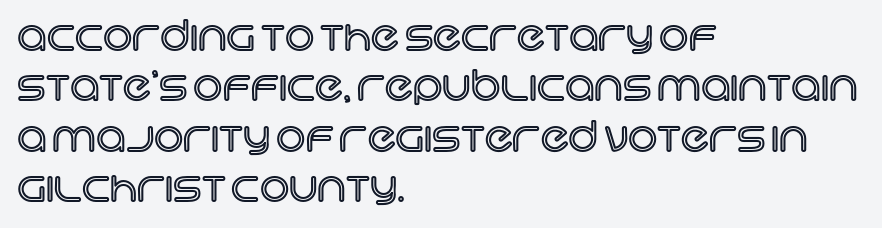
Q: Is the text italic (slanted)? A: No, it is upright.
Q: Is the text underlined? A: No.
Q: How is the paragraph aligned? A: Left-aligned.
Q: Is the spacing between letters normal or unusually wide? A: Normal.
Q: Width (condensed, normal, or wide)? A: Normal.
Q: x-height? A: Large.
Q: Monospaced? A: No.
